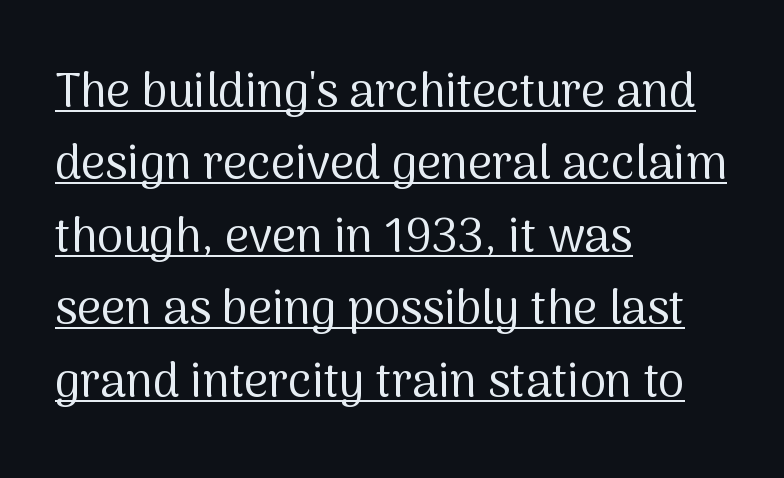
Stems here are at most as thick as an everyday book face. You could not count columns in this text — the font is proportionally spaced. The lines in this sample share a left origin and differ only in where they stop. Style check: upright. The gaps between neighbouring characters are ordinary and unremarkable. The line-height multiplier appears to be the usual default.
